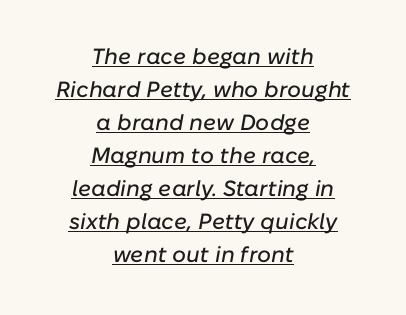
The image shows 22 px text type, italic (leaning right); set centered, normal line spacing (1.5x), normal letter spacing, underlined.
